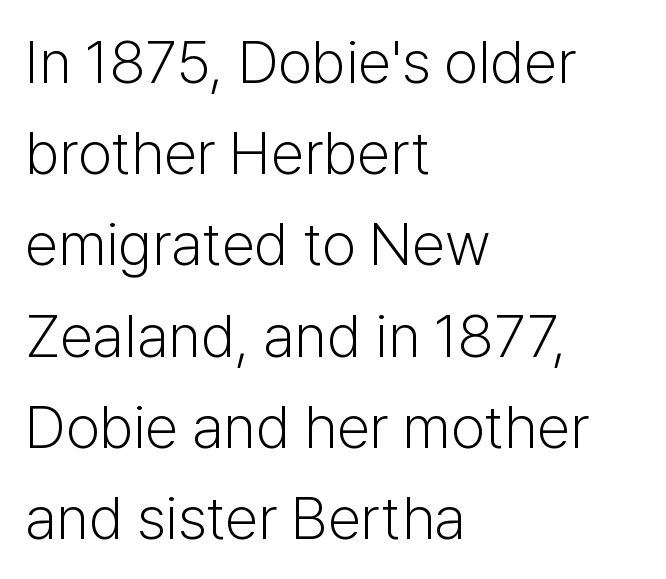
The image shows 60 px light sans-serif type, upright; set left-aligned, normal line spacing (1.52x), normal letter spacing, not underlined; low stroke contrast and a medium x-height.
